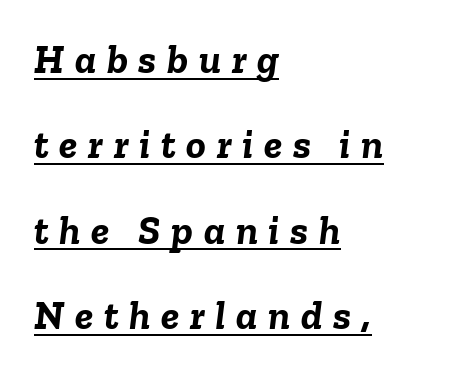
{"italic": "yes", "lean": "right", "slant_degrees": 6, "bold": "yes", "weight": "semibold", "width": "normal", "stroke_contrast": "low", "x_height": "medium", "monospaced": "no", "underline": "yes", "align": "left", "line_spacing": "loose", "line_spacing_ratio": 2.08, "letter_spacing": "wide", "letter_spacing_em": 0.26, "glyph_px": 41}
